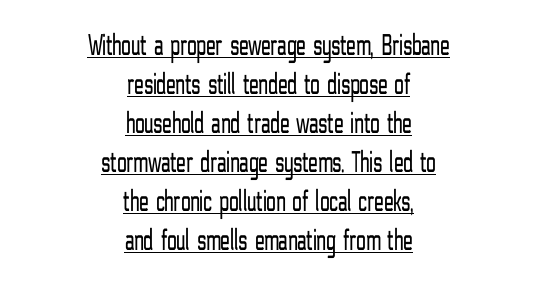
The image shows 31 px light, condensed sans-serif type, upright; set centered, normal line spacing (1.26x), normal letter spacing, underlined; low stroke contrast and a medium x-height.
